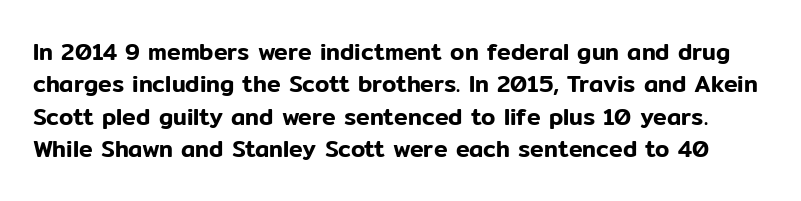
This is the regular roman posture of the typeface. This sample uses plain, unmodified letter spacing. Vertically, the passage feels balanced, rows spaced as you'd expect. Decoration check: the copy has no underline.
